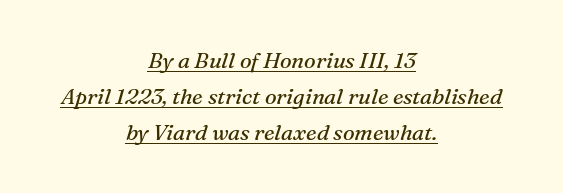
Is the block centered? Yes — each line is placed symmetrically about the middle. Beneath each row of characters lies a ruled line. Bold? No — there's no thickening of the strokes. Look at the tracking — it's just the regular setting, nothing added. The whole block is typeset with a tilt.
